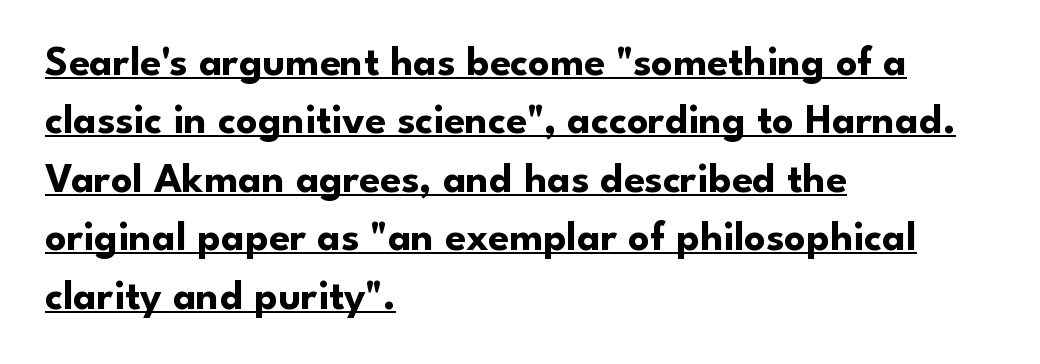
The image shows 42 px bold sans-serif type, upright; set left-aligned, normal line spacing (1.39x), normal letter spacing, underlined; low stroke contrast and a small x-height.
